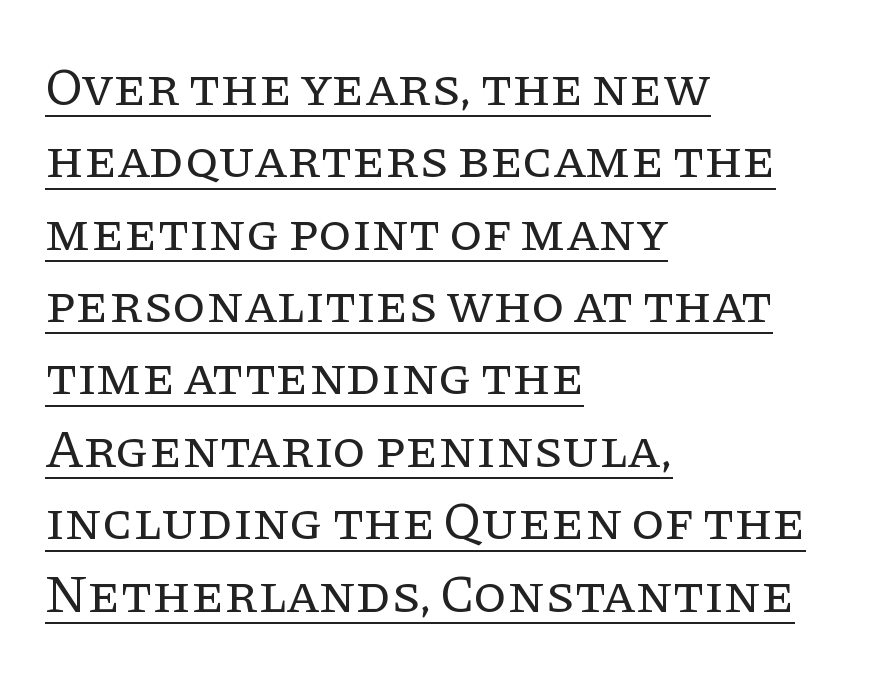
Q: Is the text bold? A: No.
Q: Is the text italic (slanted)? A: No, it is upright.
Q: Is the typeface a serif or a sans-serif typeface? A: Serif.
Q: Is the text underlined? A: Yes.
Q: How is the paragraph aligned? A: Left-aligned.
Q: Is the spacing between letters normal or unusually wide? A: Normal.
Q: Is the spacing between lines tight, normal or loose? A: Normal.
Q: Width (condensed, normal, or wide)? A: Normal.
Q: Stroke contrast? A: Low.
Q: x-height? A: Large.
Q: Monospaced? A: No.
